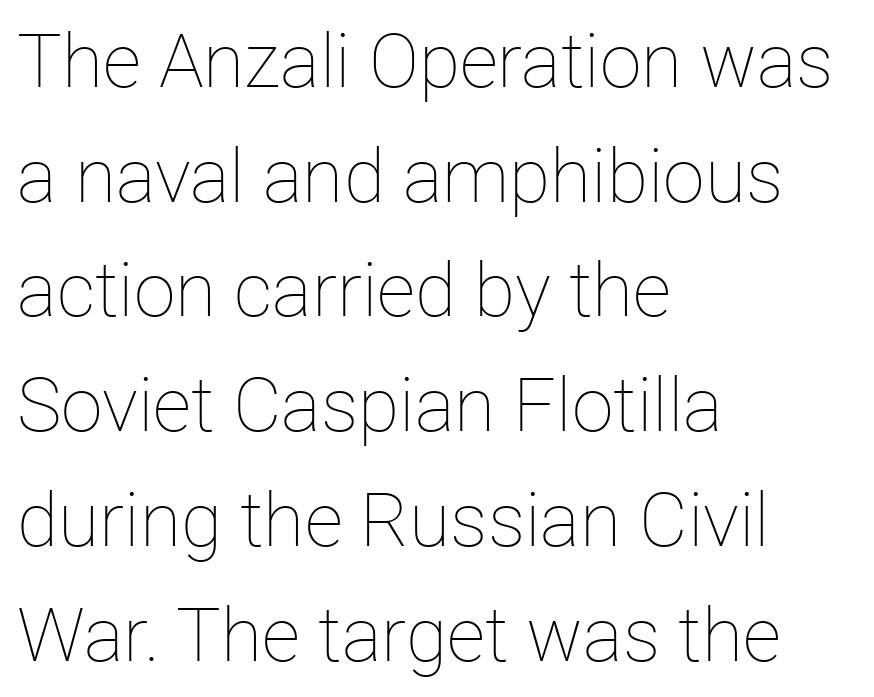
The image shows 75 px thin type, upright; set left-aligned, normal line spacing (1.53x), normal letter spacing, not underlined; low stroke contrast and a medium x-height.
